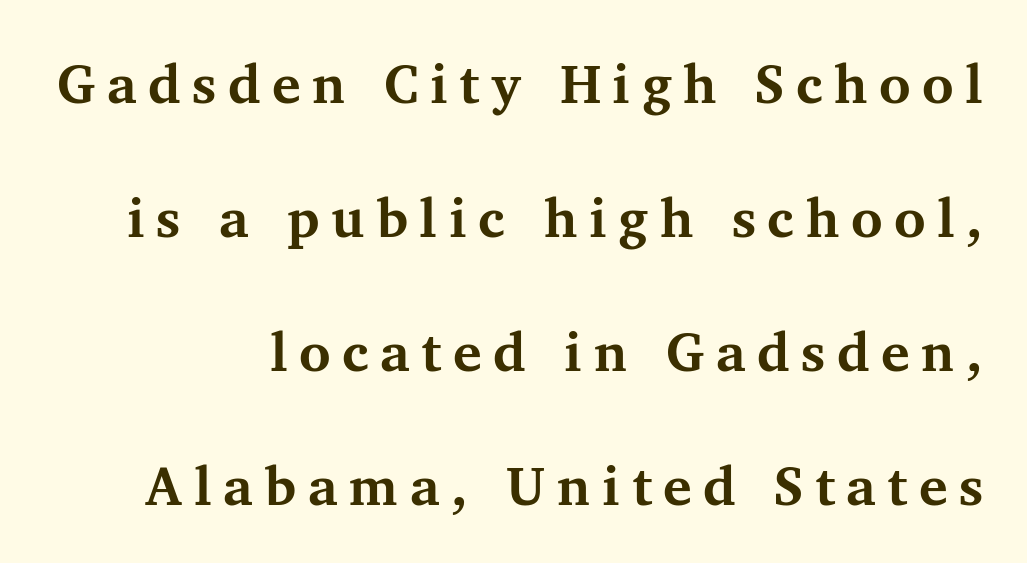
The image shows 54 px bold serif type, upright; set right-aligned, loose line spacing (2.48x), unusually wide letter spacing (+0.21 em), not underlined; medium stroke contrast and a medium x-height.
